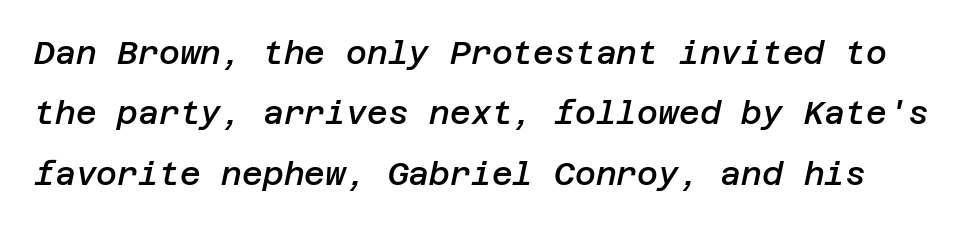
{"italic": "yes", "lean": "right", "slant_degrees": 12, "bold": "semi", "weight": "semibold", "width": "normal", "stroke_contrast": "low", "x_height": "large", "underline": "no", "line_spacing_ratio": 1.89, "letter_spacing": "normal", "letter_spacing_em": 0.0, "glyph_px": 32}
